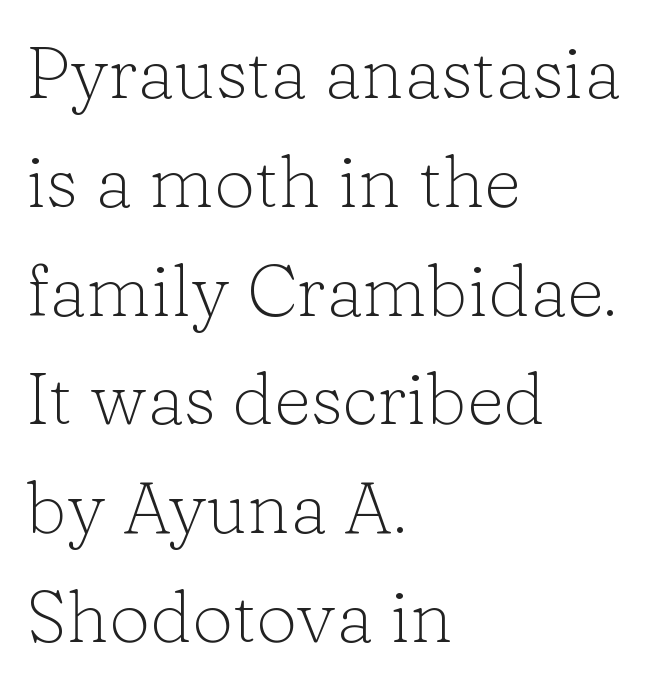
Q: Is the text bold? A: No.
Q: Is the text italic (slanted)? A: No, it is upright.
Q: Is the typeface a serif or a sans-serif typeface? A: Serif.
Q: Is the text underlined? A: No.
Q: How is the paragraph aligned? A: Left-aligned.
Q: Is the spacing between letters normal or unusually wide? A: Normal.
Q: Is the spacing between lines tight, normal or loose? A: Normal.
Q: Width (condensed, normal, or wide)? A: Normal.
Q: Stroke contrast? A: Low.
Q: x-height? A: Medium.
Q: Monospaced? A: No.
